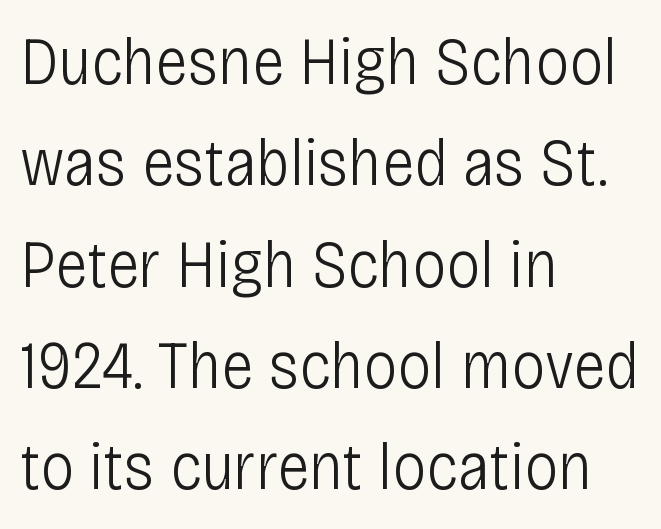
{"serif": "no", "italic": "no", "bold": "no", "weight": "light", "width": "condensed", "stroke_contrast": "low", "x_height": "large", "monospaced": "no", "underline": "no", "align": "left", "line_spacing": "normal", "line_spacing_ratio": 1.49, "letter_spacing": "normal", "letter_spacing_em": 0.0, "glyph_px": 68}
